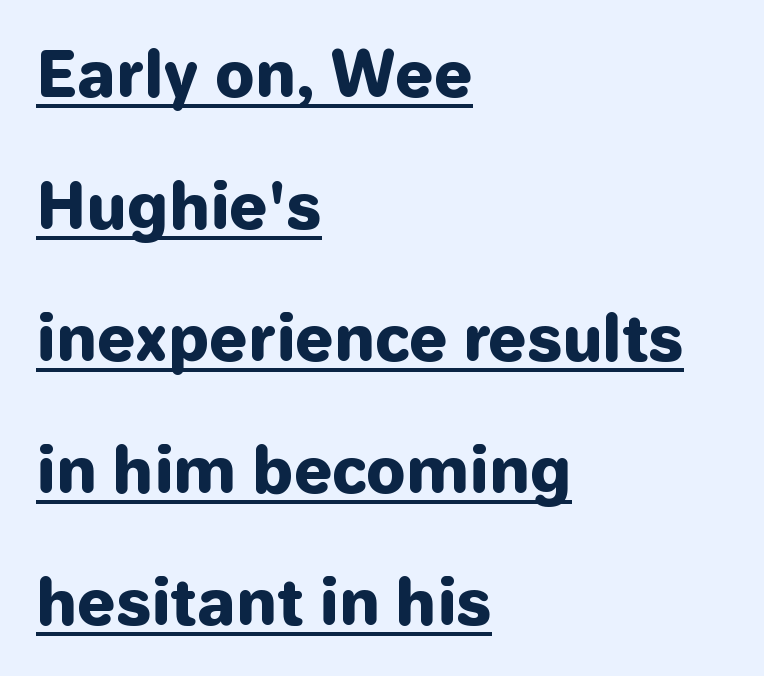
Typographic density is high because the face is bold. The line texture is even and compact thanks to regular tracking. The font family rendered here belongs to the sans-serif group. This is the regular roman posture of the typeface. Compared with a centered layout, this one pins lines to the left instead. The rendered words wear a rule along their underside.
